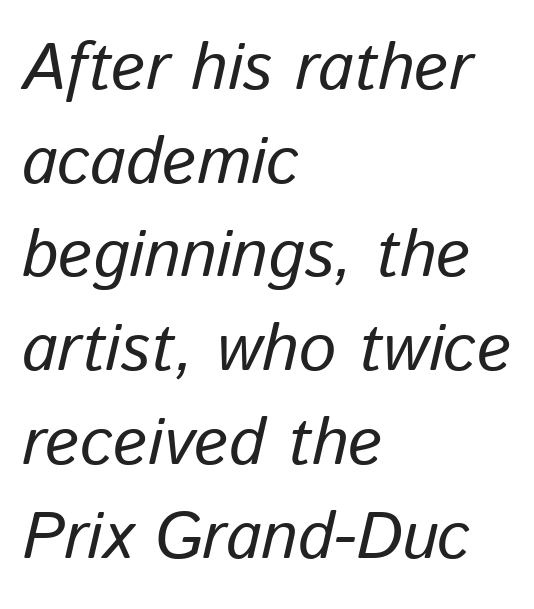
Q: Is the text bold? A: No.
Q: Is the text italic (slanted)? A: Yes, it leans right by about 13 degrees.
Q: Is the text underlined? A: No.
Q: How is the paragraph aligned? A: Left-aligned.
Q: Is the spacing between letters normal or unusually wide? A: Normal.
Q: Is the spacing between lines tight, normal or loose? A: Normal.
Q: Width (condensed, normal, or wide)? A: Normal.
Q: Stroke contrast? A: Low.
Q: x-height? A: Medium.
Q: Monospaced? A: No.
